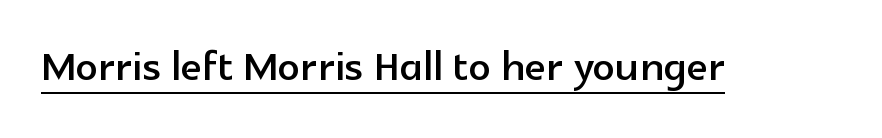
The image shows 55 px sans-serif type, upright; set normal letter spacing, underlined; a medium x-height.
